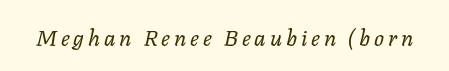
Bare-footed words on every line. This reads as an unemphasized weight, regular at the heaviest. Italic: yes, the glyphs are oblique.
